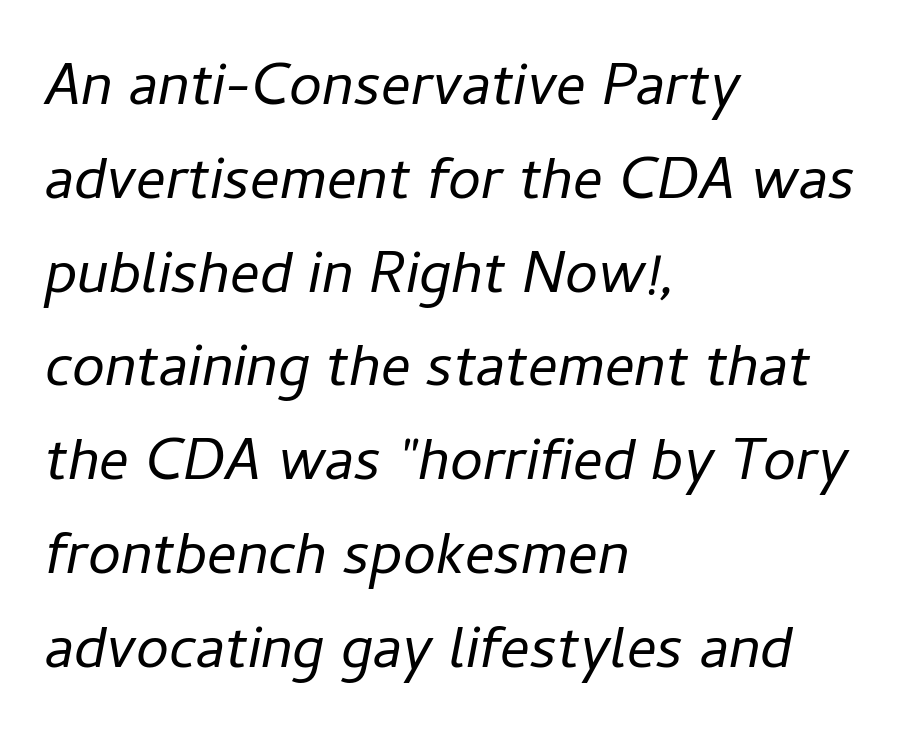
{"italic": "yes", "lean": "right", "slant_degrees": 11, "bold": "no", "weight": "regular", "width": "normal", "stroke_contrast": "low", "x_height": "medium", "monospaced": "no", "underline": "no", "align": "left", "line_spacing": "normal", "line_spacing_ratio": 1.59, "letter_spacing": "normal", "letter_spacing_em": 0.0, "glyph_px": 59}
